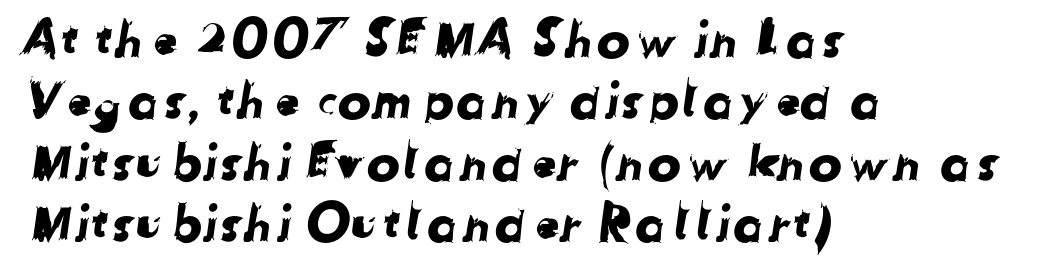
Q: Is the typeface a serif or a sans-serif typeface? A: Sans-serif.
Q: Is the text underlined? A: No.
Q: How is the paragraph aligned? A: Left-aligned.
Q: Is the spacing between letters normal or unusually wide? A: Normal.
Q: Width (condensed, normal, or wide)? A: Normal.
Q: Stroke contrast? A: Low.
Q: x-height? A: Medium.
Q: Monospaced? A: No.
